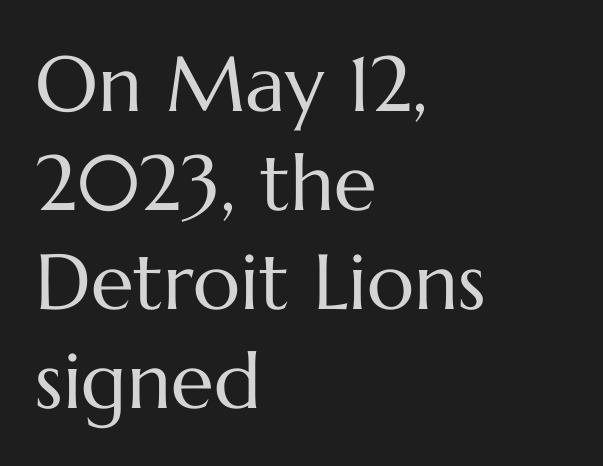
Q: Is the text bold? A: No.
Q: Is the text italic (slanted)? A: No, it is upright.
Q: Is the text underlined? A: No.
Q: How is the paragraph aligned? A: Left-aligned.
Q: Is the spacing between letters normal or unusually wide? A: Normal.
Q: Is the spacing between lines tight, normal or loose? A: Normal.
Q: Width (condensed, normal, or wide)? A: Normal.
Q: Stroke contrast? A: Medium.
Q: x-height? A: Medium.
Q: Monospaced? A: No.
